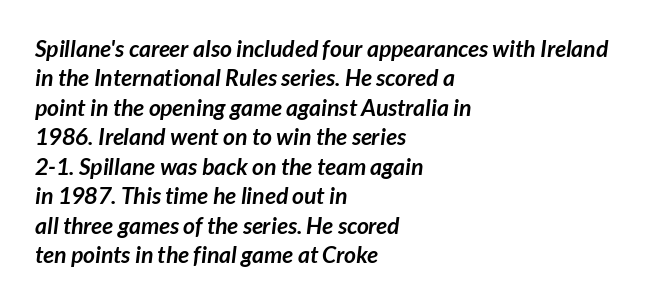
The vertical gap from one line to the next is medium. The characters look thick and weighty, a clear bold. Underlining? Definitely not there. This rendering uses left alignment, leaving the right contour irregular.
